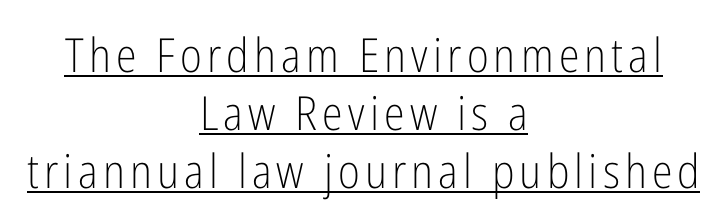
Q: Is the text bold? A: No.
Q: Is the text italic (slanted)? A: No, it is upright.
Q: Is the typeface a serif or a sans-serif typeface? A: Sans-serif.
Q: Is the text underlined? A: Yes.
Q: How is the paragraph aligned? A: Centered.
Q: Width (condensed, normal, or wide)? A: Condensed.
Q: Stroke contrast? A: Low.
Q: x-height? A: Medium.
Q: Monospaced? A: No.
